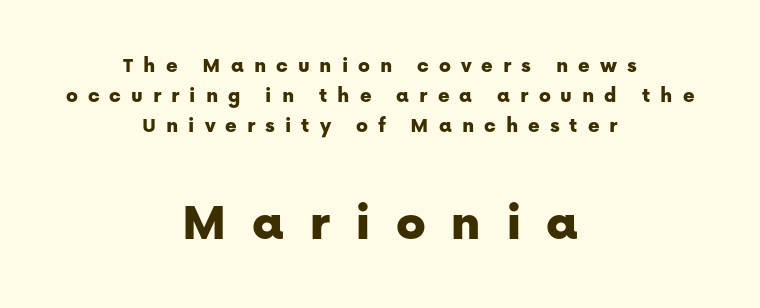
{"serif": "no", "italic": "no", "width": "normal", "stroke_contrast": "low", "x_height": "medium", "monospaced": "no", "underline": "no", "align": "center", "line_spacing": "normal", "line_spacing_ratio": 1.36, "letter_spacing": "wide", "letter_spacing_em": 0.45, "larger_block": "second", "size_ratio": 2.5, "glyph_px": 55}
